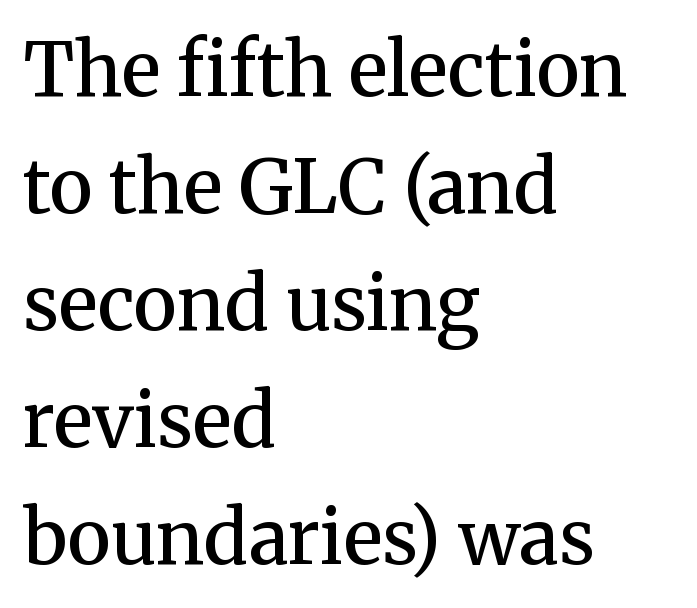
{"serif": "yes", "italic": "no", "bold": "semi", "weight": "semibold", "width": "normal", "stroke_contrast": "medium", "x_height": "medium", "monospaced": "no", "underline": "no", "align": "left", "line_spacing": "normal", "line_spacing_ratio": 1.58, "letter_spacing": "normal", "letter_spacing_em": 0.0, "glyph_px": 74}
